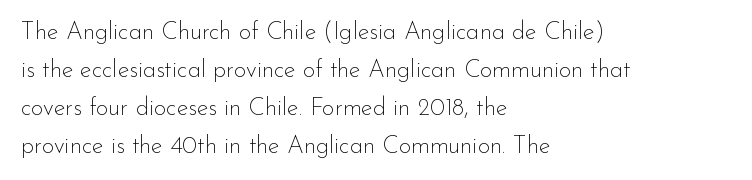
{"italic": "no", "bold": "no", "underline": "no", "align": "left", "line_spacing": "normal", "line_spacing_ratio": 1.58, "letter_spacing": "normal", "letter_spacing_em": 0.0, "glyph_px": 24}
